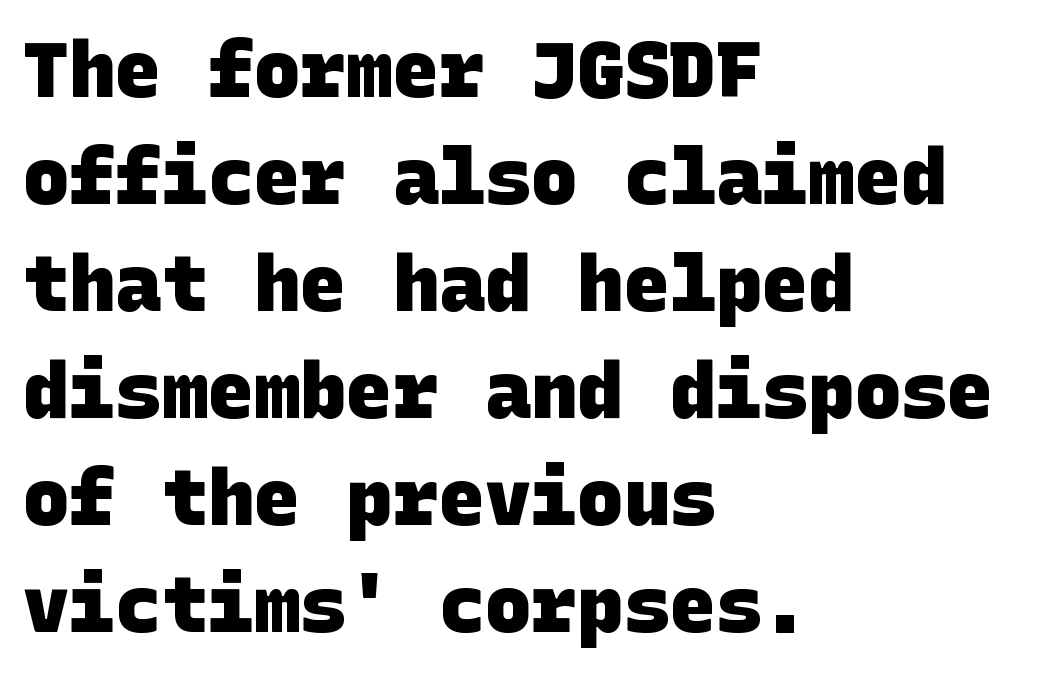
The image shows 77 px heavy sans-serif type; set left-aligned, normal line spacing (1.39x), normal letter spacing, not underlined; low stroke contrast and a large x-height.
